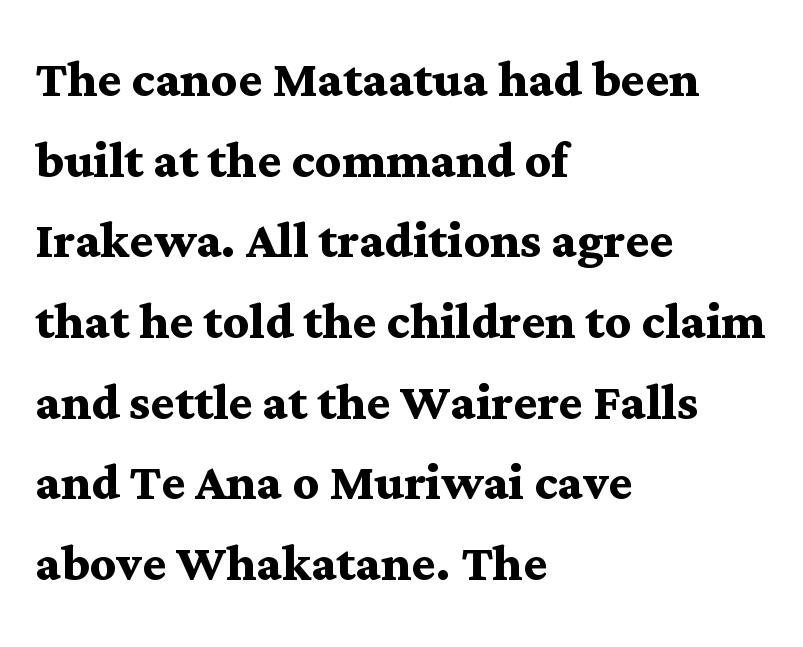
Q: Is the text bold? A: Yes.
Q: Is the text italic (slanted)? A: No, it is upright.
Q: Is the typeface a serif or a sans-serif typeface? A: Serif.
Q: Is the text underlined? A: No.
Q: How is the paragraph aligned? A: Left-aligned.
Q: Is the spacing between letters normal or unusually wide? A: Normal.
Q: Is the spacing between lines tight, normal or loose? A: Normal.
Q: Width (condensed, normal, or wide)? A: Wide.
Q: Stroke contrast? A: Medium.
Q: x-height? A: Medium.
Q: Monospaced? A: No.
